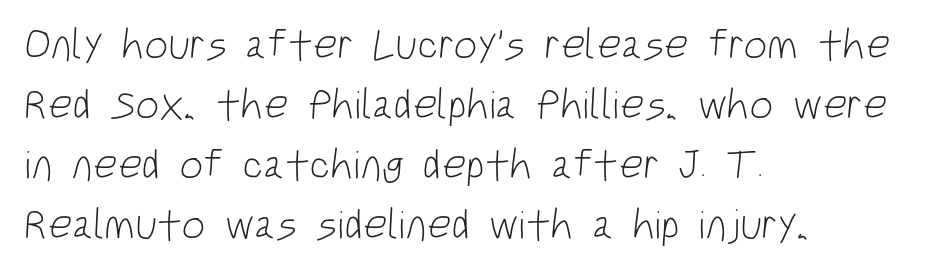
Q: Is the text bold? A: No.
Q: Is the typeface a serif or a sans-serif typeface? A: Sans-serif.
Q: Is the text underlined? A: No.
Q: How is the paragraph aligned? A: Left-aligned.
Q: Is the spacing between letters normal or unusually wide? A: Normal.
Q: Is the spacing between lines tight, normal or loose? A: Normal.
Q: Width (condensed, normal, or wide)? A: Condensed.
Q: Stroke contrast? A: Low.
Q: x-height? A: Large.
Q: Monospaced? A: No.
